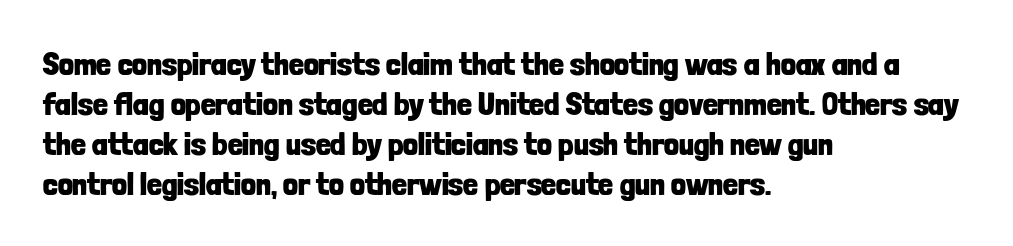
The image shows 33 px bold, condensed sans-serif type, upright; set left-aligned, line spacing 1.21x, normal letter spacing, not underlined; low stroke contrast and a medium x-height.
